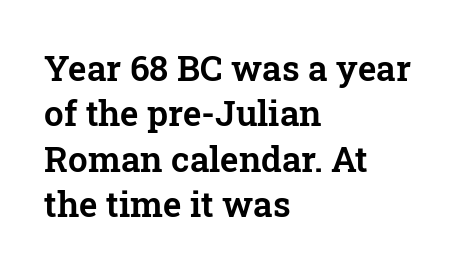
The image shows 35 px serif type, upright; set left-aligned, normal line spacing (1.3x), normal letter spacing, not underlined; low stroke contrast and a medium x-height.
